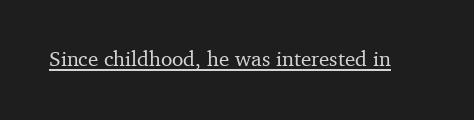
{"italic": "no", "underline": "yes", "letter_spacing": "normal", "letter_spacing_em": 0.0, "glyph_px": 21}
